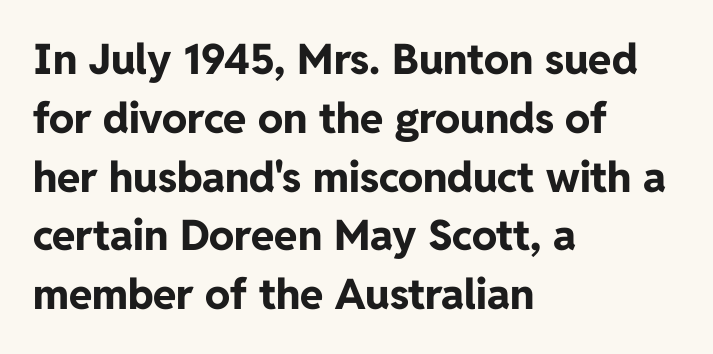
The image shows 42 px bold sans-serif type, upright; set left-aligned, normal line spacing (1.4x), normal letter spacing, not underlined; low stroke contrast and a medium x-height.
